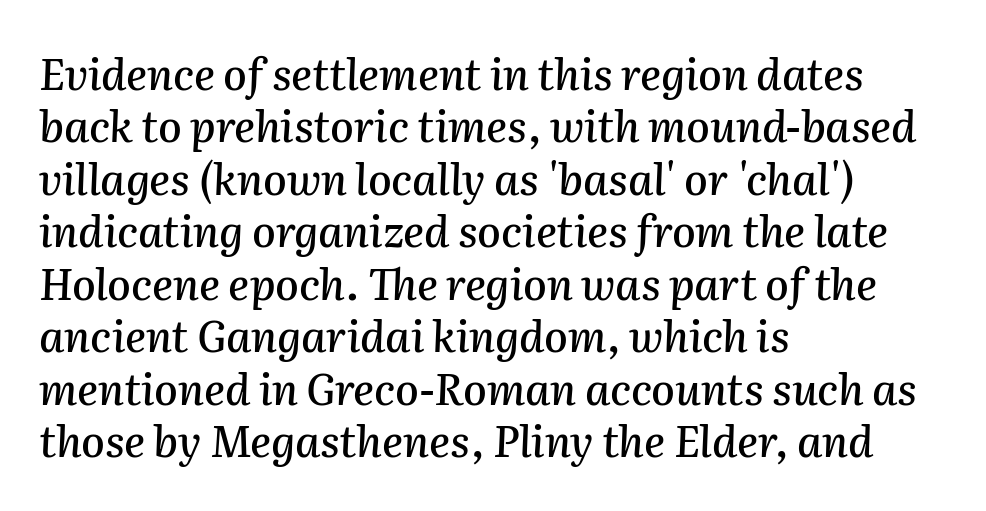
The image shows 43 px text type, italic (leaning right); set left-aligned, line spacing 1.22x, normal letter spacing, not underlined; medium stroke contrast and a medium x-height.
